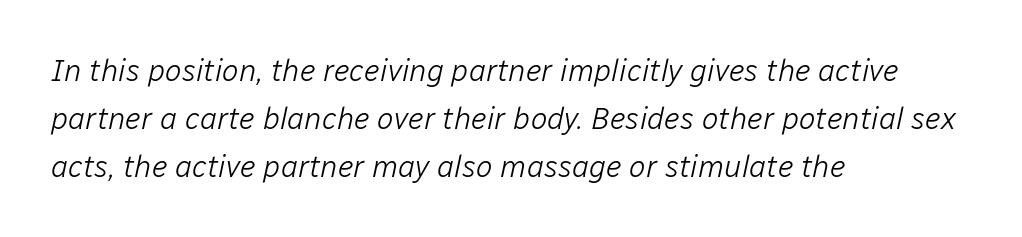
{"italic": "yes", "lean": "right", "slant_degrees": 12, "bold": "no", "weight": "light", "width": "normal", "stroke_contrast": "low", "x_height": "medium", "monospaced": "no", "underline": "no", "align": "left", "line_spacing": "normal", "line_spacing_ratio": 1.55, "letter_spacing": "normal", "letter_spacing_em": 0.0, "glyph_px": 31}
